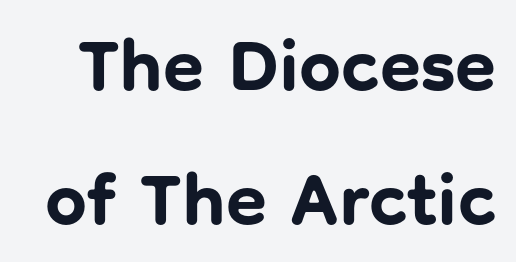
Rendered with straight, roman letterforms. Note the varied advance widths — an 'i' is clearly narrower than an 'm'. The baseline area is clear. Characters follow at the spacing the type designer built in.
